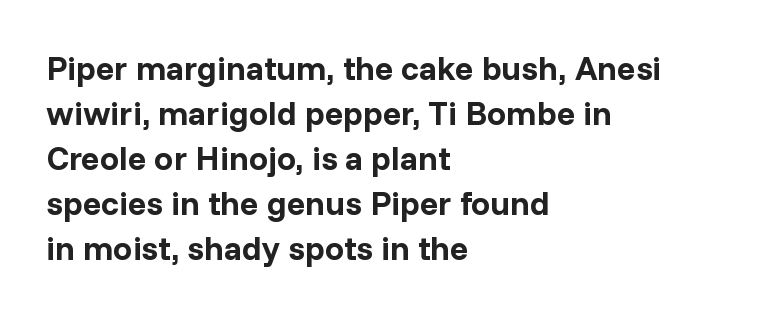
The rows are spaced the way most documents space them. The typeface chosen for these lines omits serifs. The letterforms sit shoulder to shoulder at normal distance. Any mark beneath the type? The region is blank.
